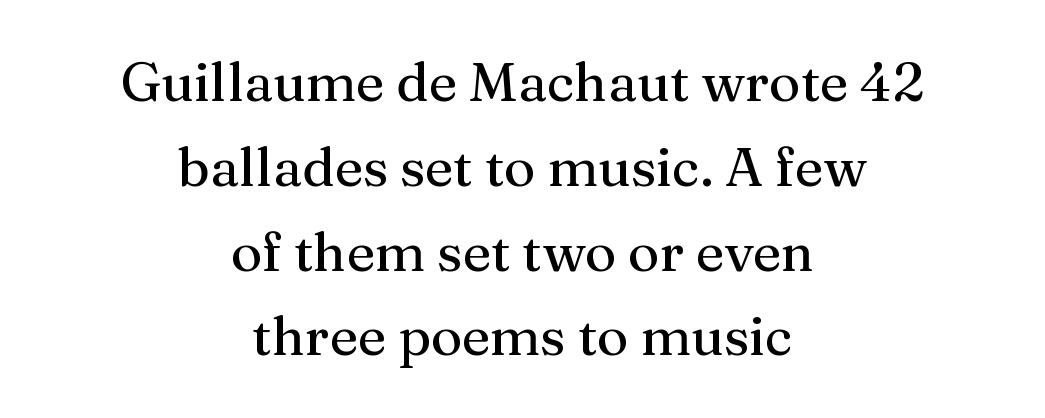
The image shows 54 px serif type, upright; set centered, normal line spacing (1.57x), normal letter spacing, not underlined; medium stroke contrast and a medium x-height.
